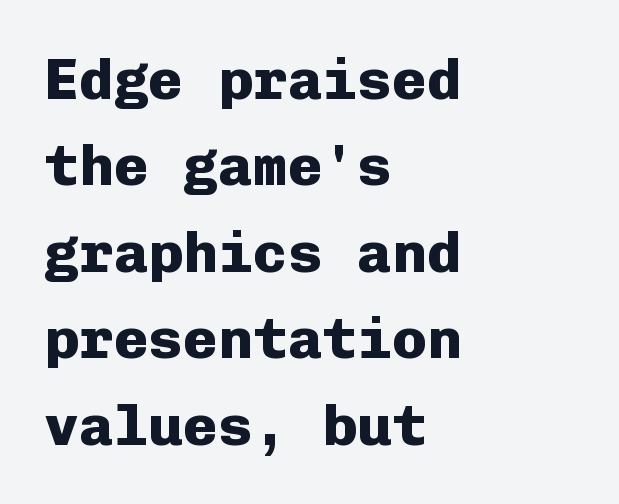
{"serif": "no", "italic": "no", "bold": "yes", "weight": "heavy", "width": "normal", "stroke_contrast": "low", "x_height": "medium", "monospaced": "yes", "underline": "no", "align": "left", "line_spacing": "normal", "line_spacing_ratio": 1.49, "letter_spacing": "normal", "letter_spacing_em": 0.0, "glyph_px": 58}
